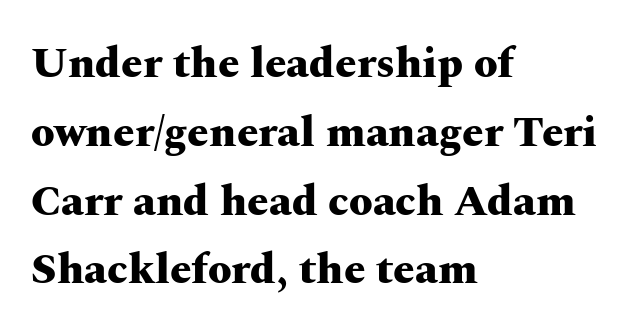
The image shows 43 px heavy, wide serif type, upright; set left-aligned, normal line spacing (1.6x), normal letter spacing, not underlined; medium stroke contrast and a medium x-height.
